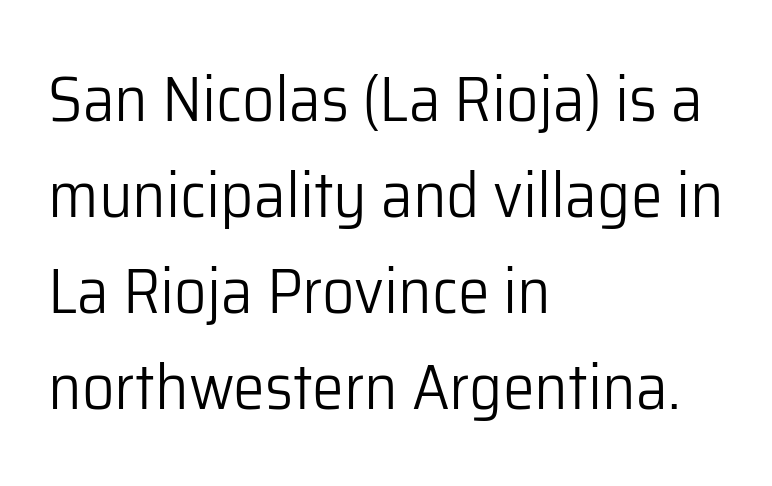
The image shows 64 px light sans-serif type, upright; set left-aligned, normal line spacing (1.5x), normal letter spacing, not underlined; low stroke contrast and a medium x-height.
